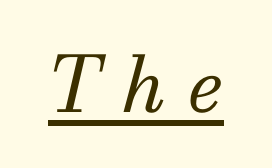
{"serif": "yes", "italic": "yes", "lean": "right", "slant_degrees": 13, "bold": "no", "weight": "regular", "width": "normal", "stroke_contrast": "medium", "x_height": "small", "monospaced": "no", "underline": "yes", "letter_spacing": "wide", "letter_spacing_em": 0.3, "glyph_px": 77}
